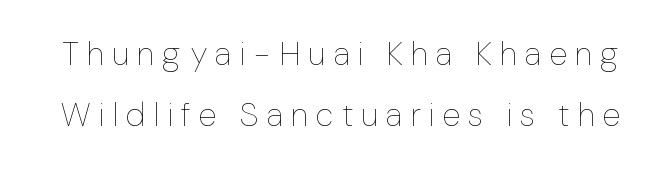
Q: Is the text bold? A: No.
Q: Is the text italic (slanted)? A: No, it is upright.
Q: Is the text underlined? A: No.
Q: Is the spacing between letters normal or unusually wide? A: Unusually wide.
Q: Width (condensed, normal, or wide)? A: Condensed.
Q: Stroke contrast? A: Low.
Q: x-height? A: Medium.
Q: Monospaced? A: No.
